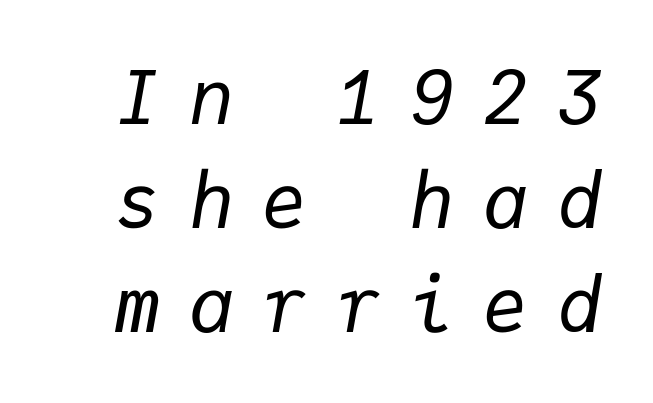
{"italic": "yes", "lean": "right", "slant_degrees": 9, "bold": "no", "weight": "regular", "width": "normal", "stroke_contrast": "low", "x_height": "medium", "monospaced": "yes", "underline": "no", "line_spacing": "normal", "line_spacing_ratio": 1.39, "letter_spacing": "wide", "letter_spacing_em": 0.38, "glyph_px": 75}
